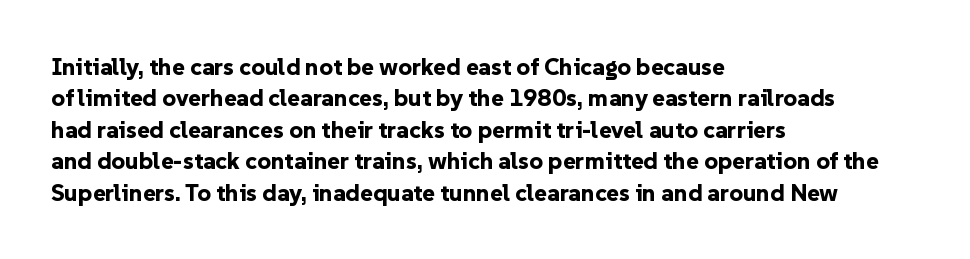
{"italic": "no", "bold": "yes", "underline": "no", "align": "left", "line_spacing": "normal", "line_spacing_ratio": 1.31, "letter_spacing": "normal", "letter_spacing_em": 0.0, "glyph_px": 24}
